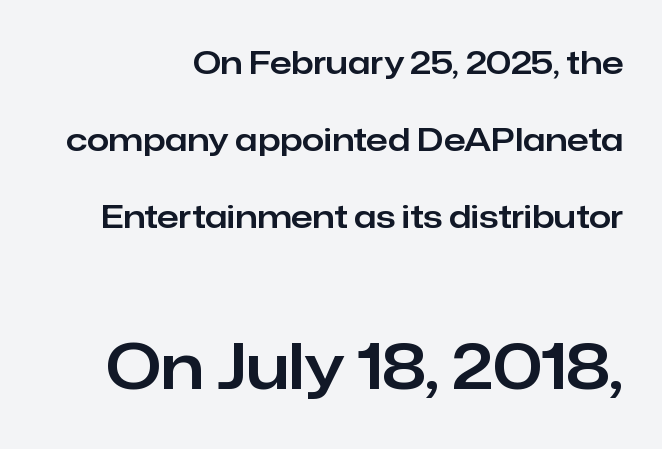
{"serif": "no", "italic": "no", "width": "normal", "stroke_contrast": "low", "x_height": "medium", "monospaced": "no", "underline": "no", "align": "right", "line_spacing": "loose", "line_spacing_ratio": 2.4, "letter_spacing": "normal", "letter_spacing_em": 0.0, "larger_block": "second", "size_ratio": 1.97, "glyph_px": 63}
